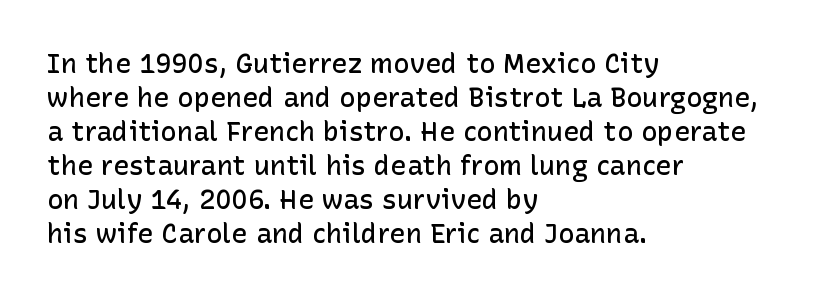
{"italic": "no", "bold": "semi", "underline": "no", "align": "left", "line_spacing": "normal", "line_spacing_ratio": 1.26, "letter_spacing": "normal", "letter_spacing_em": 0.0, "glyph_px": 27}
